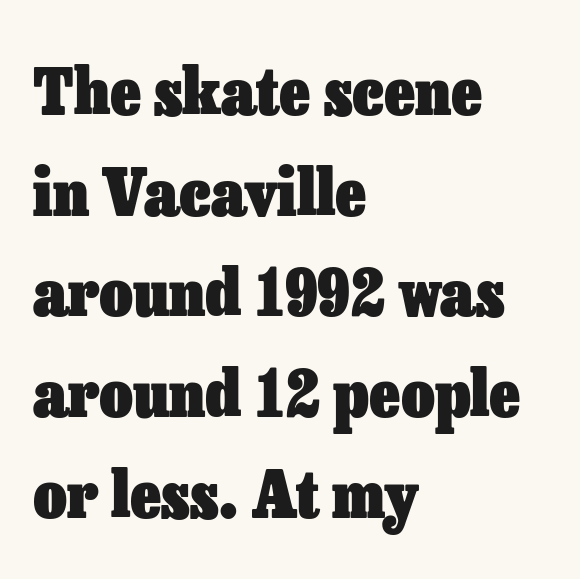
Chunky letters — that's bold for sure. The type is set solid horizontally, with unmodified tracking. Quick note: not italic, upright. The passage is arranged the way most books set body copy — flush left. The space beneath each line is pristine and unruled.
